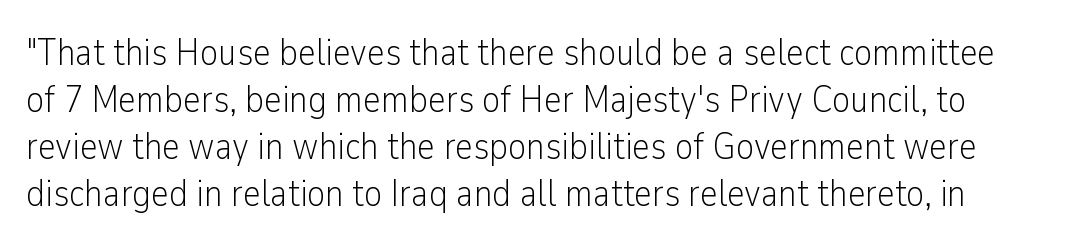
No word sits above an underline. Typographically, this falls in the sans-serif category. In terms of posture, this sample is upright. Looks like regular typesetting: each glyph gets only the width it needs.
